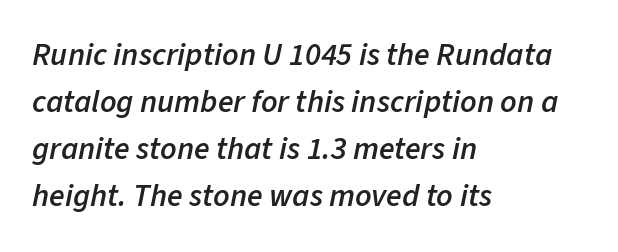
Q: Is the text bold? A: Semi-bold.
Q: Is the text italic (slanted)? A: Yes, it leans right by about 11 degrees.
Q: Is the text underlined? A: No.
Q: How is the paragraph aligned? A: Left-aligned.
Q: Is the spacing between letters normal or unusually wide? A: Normal.
Q: Is the spacing between lines tight, normal or loose? A: Normal.
Q: Width (condensed, normal, or wide)? A: Normal.
Q: Stroke contrast? A: Low.
Q: x-height? A: Medium.
Q: Monospaced? A: No.
